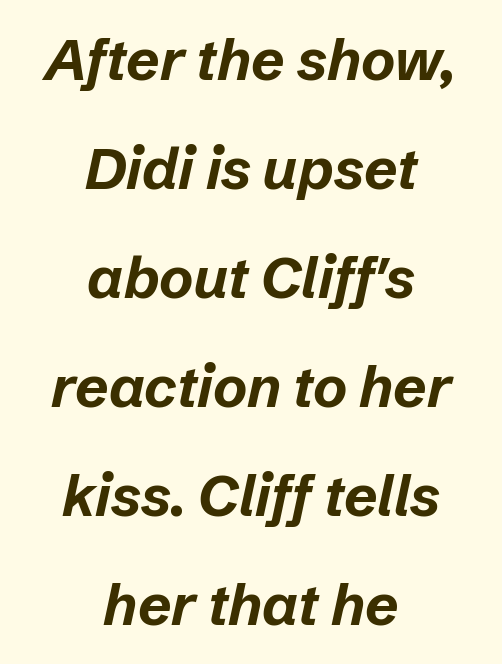
Q: Is the text bold? A: Yes.
Q: Is the text italic (slanted)? A: Yes, it leans right by about 12 degrees.
Q: Is the text underlined? A: No.
Q: How is the paragraph aligned? A: Centered.
Q: Is the spacing between letters normal or unusually wide? A: Normal.
Q: Width (condensed, normal, or wide)? A: Normal.
Q: Stroke contrast? A: Low.
Q: x-height? A: Medium.
Q: Monospaced? A: No.
